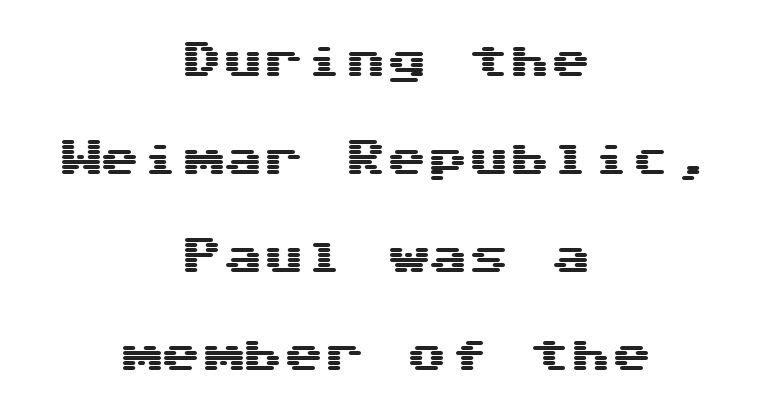
The image shows 41 px wide sans-serif type, upright; set centered, loose line spacing (2.39x), normal letter spacing, not underlined; medium stroke contrast and a medium x-height.
